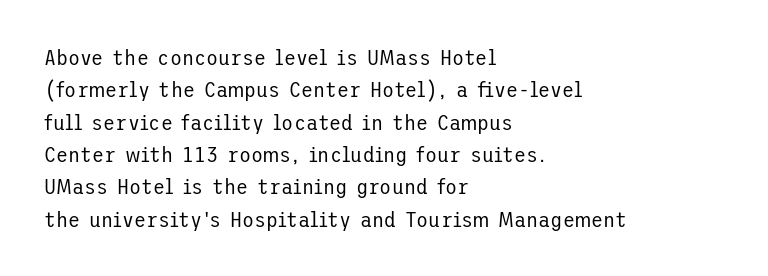
{"italic": "no", "bold": "no", "underline": "no", "align": "left", "line_spacing": "normal", "line_spacing_ratio": 1.47, "letter_spacing": "normal", "letter_spacing_em": 0.0, "glyph_px": 22}
